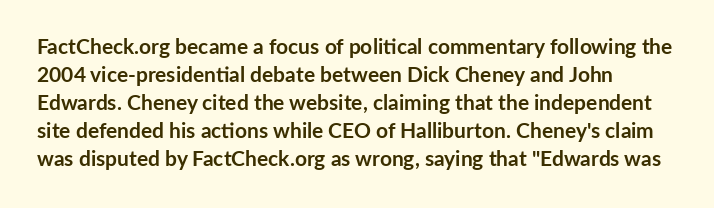
The image shows 21 px bold type, upright; set normal line spacing (1.33x), normal letter spacing, not underlined.
